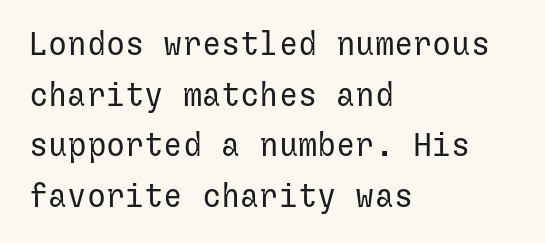
{"serif": "no", "italic": "no", "bold": "no", "weight": "regular", "width": "normal", "stroke_contrast": "low", "x_height": "medium", "underline": "no", "align": "left", "line_spacing": "normal", "line_spacing_ratio": 1.58, "letter_spacing": "normal", "letter_spacing_em": 0.0, "glyph_px": 32}
